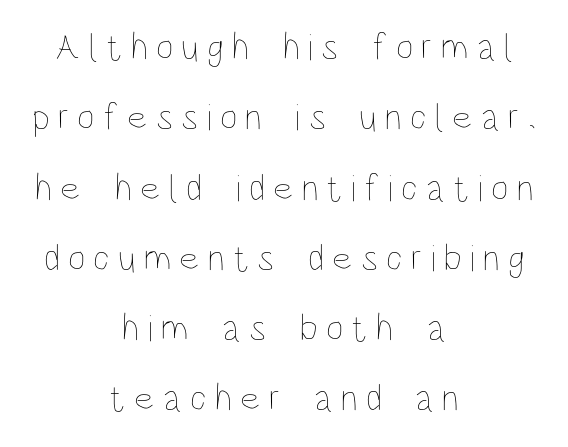
Q: Is the text bold? A: No.
Q: Is the text italic (slanted)? A: No, it is upright.
Q: Is the text underlined? A: No.
Q: How is the paragraph aligned? A: Centered.
Q: Is the spacing between letters normal or unusually wide? A: Unusually wide.
Q: Width (condensed, normal, or wide)? A: Condensed.
Q: Stroke contrast? A: Low.
Q: x-height? A: Large.
Q: Monospaced? A: No.
